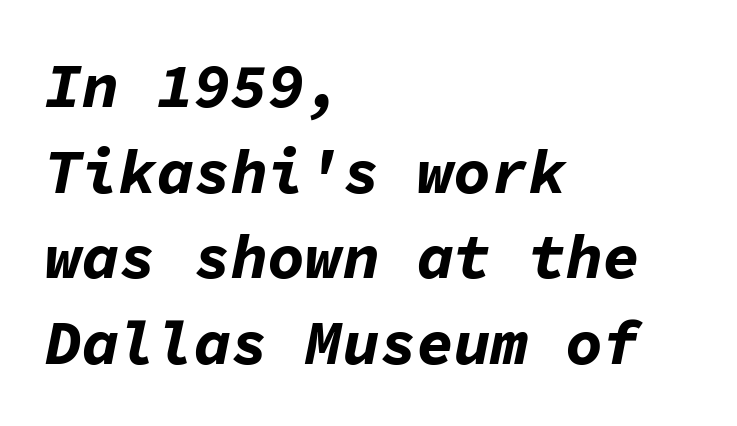
{"italic": "yes", "lean": "right", "slant_degrees": 11, "bold": "yes", "weight": "bold", "width": "normal", "stroke_contrast": "low", "x_height": "medium", "monospaced": "yes", "underline": "no", "align": "left", "line_spacing": "normal", "line_spacing_ratio": 1.38, "letter_spacing": "normal", "letter_spacing_em": 0.0, "glyph_px": 62}
